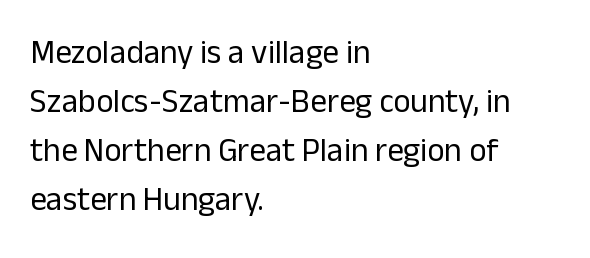
Observe the absence of serifs on each vertical stroke in this sample. Think of a printed novel: that variable character pitch is what you see here. The lines are quadded left. Here the glyphs are tracked normally, forming tight word shapes. Caption: face not bold, strokes unweighted.
